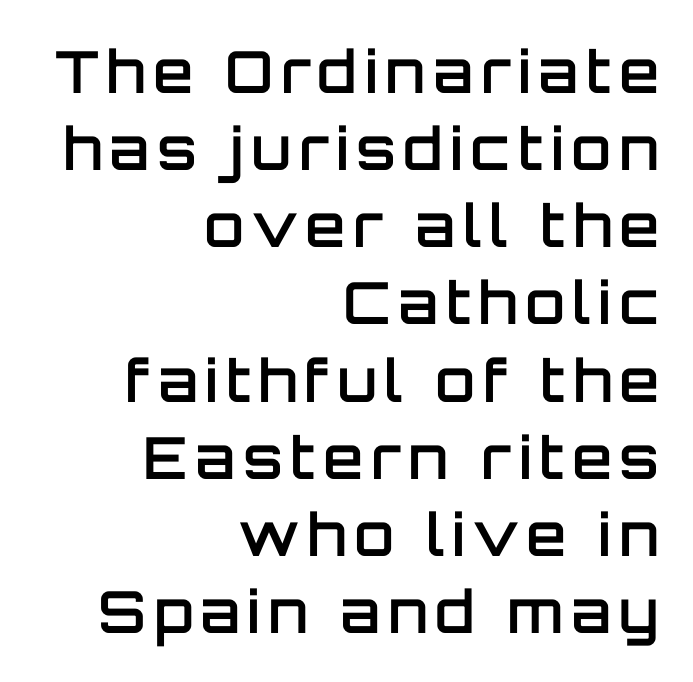
The image shows 58 px semibold sans-serif type, upright; set right-aligned, normal line spacing (1.33x), not underlined; low stroke contrast and a large x-height.
